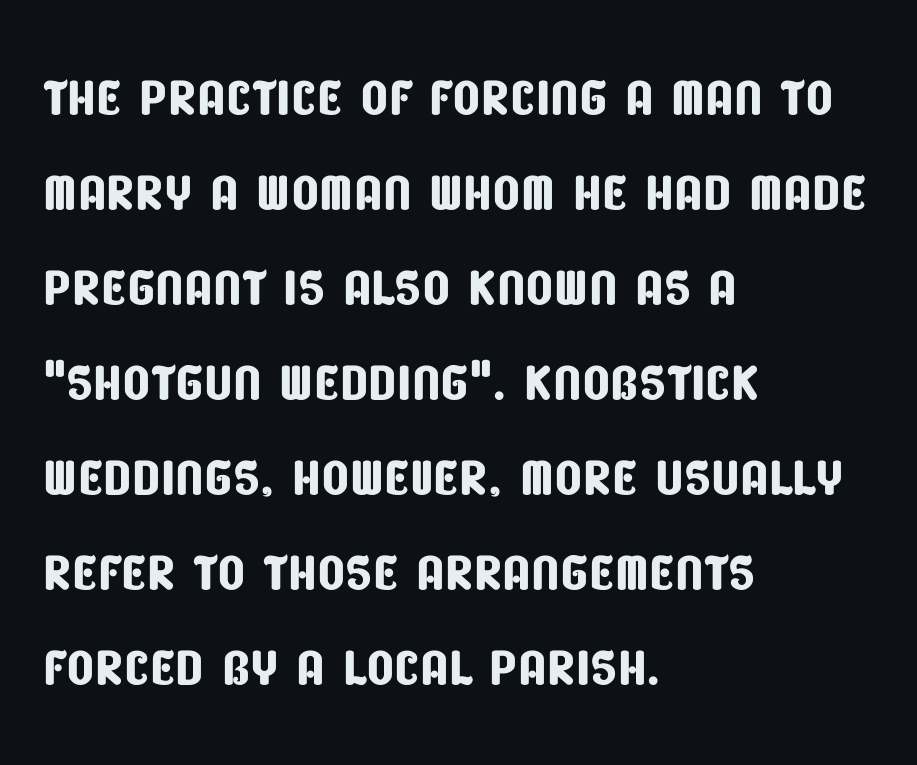
The image shows 72 px condensed sans-serif type; set left-aligned, normal line spacing (1.32x), normal letter spacing, not underlined; low stroke contrast and a large x-height.
